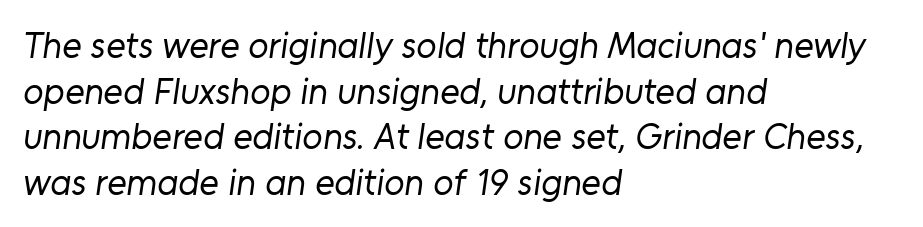
Q: Is the text bold? A: No.
Q: Is the typeface a serif or a sans-serif typeface? A: Sans-serif.
Q: Is the text underlined? A: No.
Q: How is the paragraph aligned? A: Left-aligned.
Q: Is the spacing between letters normal or unusually wide? A: Normal.
Q: Width (condensed, normal, or wide)? A: Normal.
Q: Stroke contrast? A: Low.
Q: x-height? A: Medium.
Q: Monospaced? A: No.
